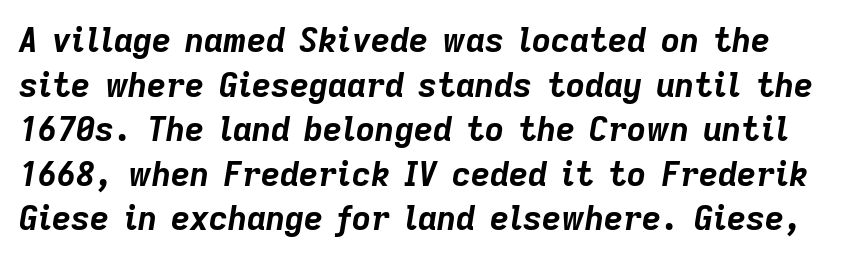
Q: Is the text bold? A: Yes.
Q: Is the text italic (slanted)? A: Yes, it leans right by about 9 degrees.
Q: Is the text underlined? A: No.
Q: Is the spacing between letters normal or unusually wide? A: Normal.
Q: Is the spacing between lines tight, normal or loose? A: Normal.
Q: Width (condensed, normal, or wide)? A: Normal.
Q: Stroke contrast? A: Low.
Q: x-height? A: Medium.
Q: Monospaced? A: No.
